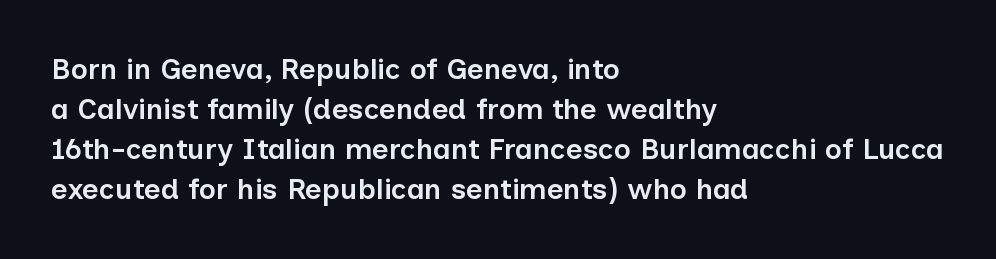
{"serif": "no", "italic": "no", "bold": "semi", "weight": "semibold", "width": "normal", "stroke_contrast": "low", "x_height": "medium", "monospaced": "no", "underline": "no", "align": "left", "line_spacing": "normal", "line_spacing_ratio": 1.38, "letter_spacing": "normal", "letter_spacing_em": 0.0, "glyph_px": 29}
